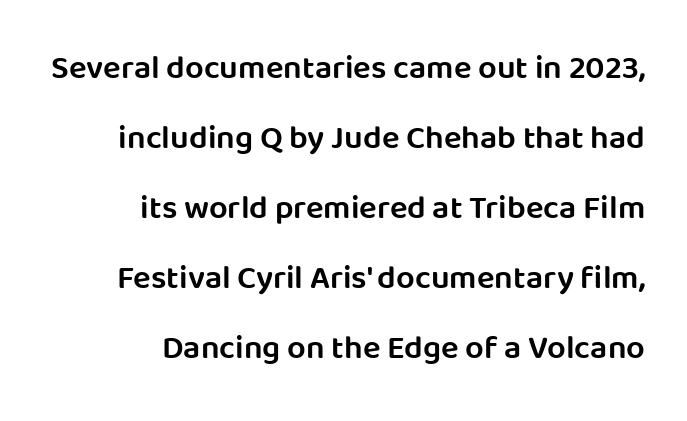
The image shows 33 px semibold sans-serif type, upright; set right-aligned, loose line spacing (2.12x), normal letter spacing, not underlined; low stroke contrast and a large x-height.
